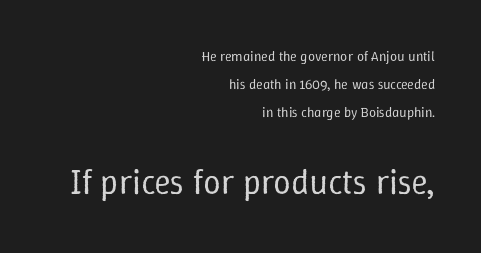
{"italic": "no", "bold": "no", "weight": "regular", "width": "normal", "stroke_contrast": "low", "x_height": "medium", "monospaced": "no", "underline": "no", "align": "right", "line_spacing": "loose", "line_spacing_ratio": 2.01, "letter_spacing": "normal", "letter_spacing_em": 0.0, "larger_block": "second", "size_ratio": 2.5, "glyph_px": 35}
